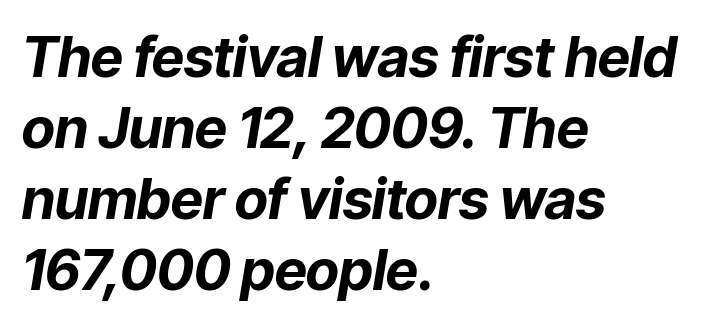
Horizontal bands of white between lines are of average thickness. Here the glyphs are tracked normally, forming tight word shapes. Plenty of ink on the page — the face is bold. Descenders hang freely into open space. Visually the block forms a straight wall on the left and a jagged coastline on the right. The glyphs look as if they've been sheared to an angle.
